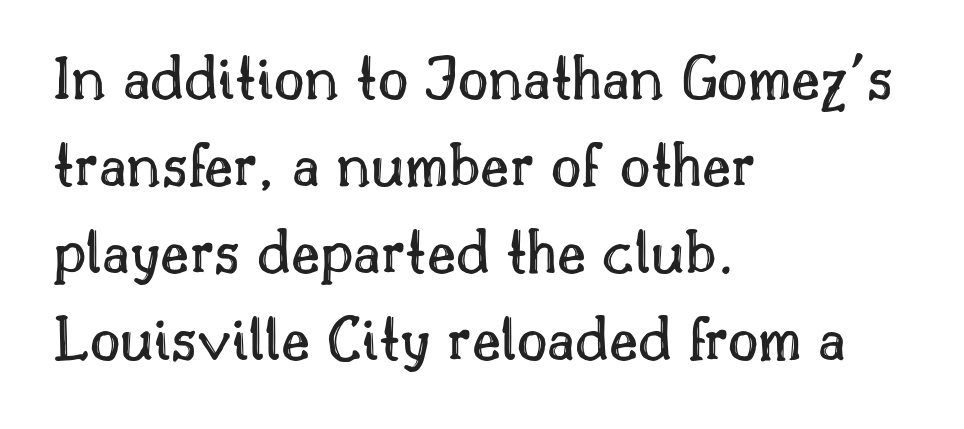
{"italic": "no", "width": "normal", "x_height": "small", "monospaced": "no", "underline": "no", "align": "left", "line_spacing": "normal", "line_spacing_ratio": 1.32, "letter_spacing": "normal", "letter_spacing_em": 0.0, "glyph_px": 66}
